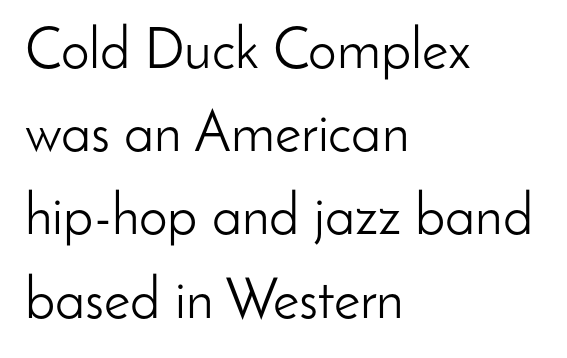
{"serif": "no", "italic": "no", "bold": "no", "weight": "light", "width": "normal", "stroke_contrast": "low", "x_height": "small", "monospaced": "no", "underline": "no", "align": "left", "line_spacing": "normal", "line_spacing_ratio": 1.46, "letter_spacing": "normal", "letter_spacing_em": 0.0, "glyph_px": 57}
